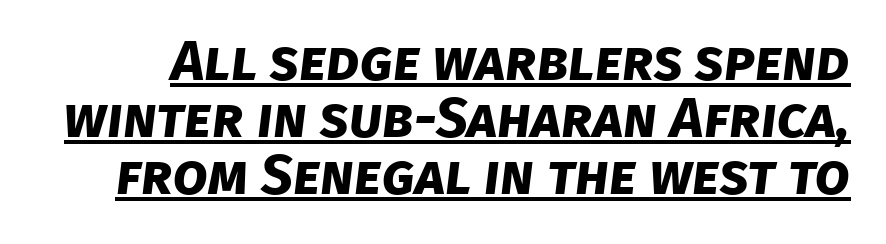
The image shows 56 px bold sans-serif type; set tight line spacing (1.02x), normal letter spacing, underlined; low stroke contrast and a large x-height.
